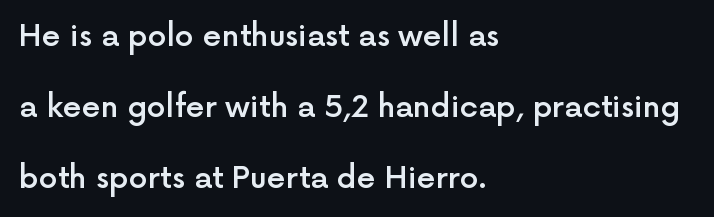
These lines stand farther apart than default settings would place them. The font family rendered here belongs to the sans-serif group. Layout note: lines flush left. The passage shown is typed in a proportional face where columns would drift. Letters rest on an invisible, unmarked baseline.
